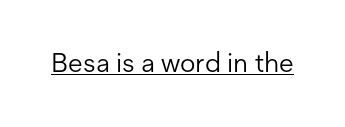
The image shows 27 px text type, upright; set normal letter spacing, underlined.
